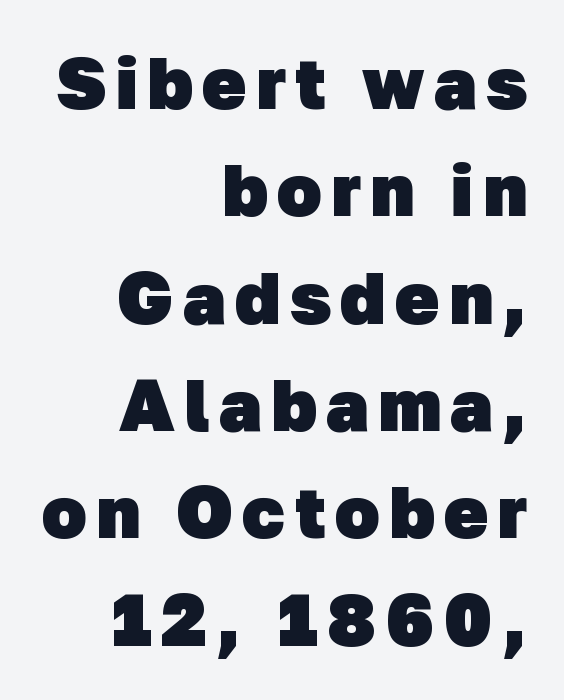
The face used here has the dense, thick strokes of a bold. A sans-serif font was chosen for this passage. Nobody drew a line under any word here. These lines are rendered in a variable-pitch font. Horizontal alignment here is rightward, an uncommon choice for prose. The vertical gap from one line to the next is medium.
